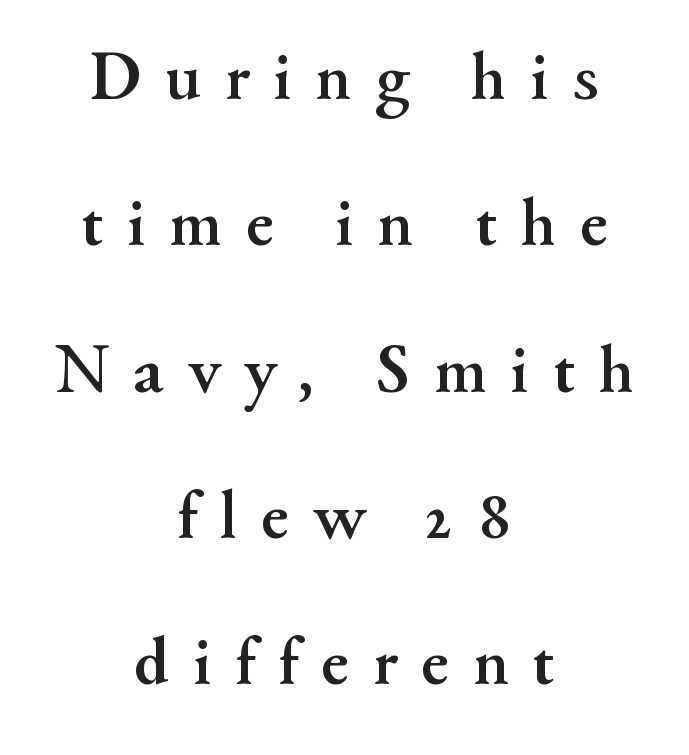
Q: Is the text bold? A: Yes.
Q: Is the text italic (slanted)? A: No, it is upright.
Q: Is the typeface a serif or a sans-serif typeface? A: Serif.
Q: Is the text underlined? A: No.
Q: How is the paragraph aligned? A: Centered.
Q: Is the spacing between letters normal or unusually wide? A: Unusually wide.
Q: Is the spacing between lines tight, normal or loose? A: Loose.
Q: Width (condensed, normal, or wide)? A: Normal.
Q: Stroke contrast? A: Medium.
Q: x-height? A: Small.
Q: Monospaced? A: No.
